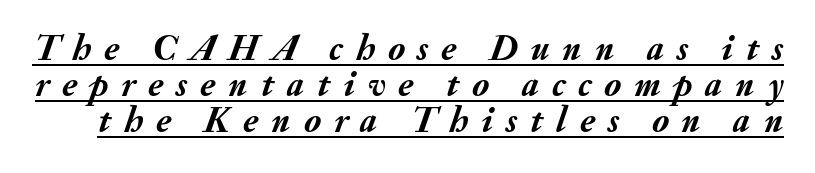
Q: Is the text bold? A: Yes.
Q: Is the text italic (slanted)? A: Yes, it leans right by about 20 degrees.
Q: Is the text underlined? A: Yes.
Q: Is the spacing between letters normal or unusually wide? A: Unusually wide.
Q: Is the spacing between lines tight, normal or loose? A: Tight.
Q: Width (condensed, normal, or wide)? A: Normal.
Q: Stroke contrast? A: Medium.
Q: x-height? A: Small.
Q: Monospaced? A: No.
